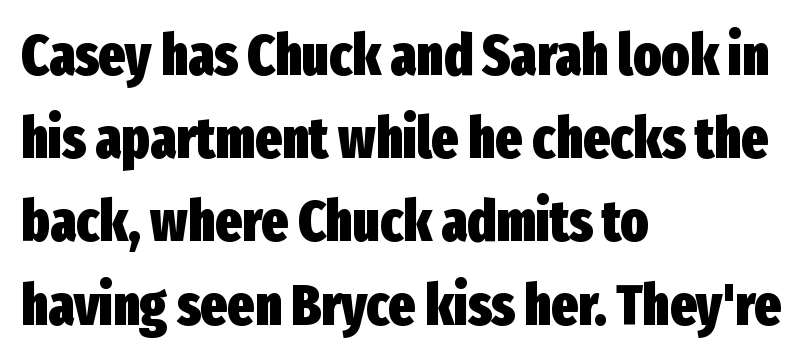
Q: Is the text bold? A: Yes.
Q: Is the text italic (slanted)? A: No, it is upright.
Q: Is the typeface a serif or a sans-serif typeface? A: Sans-serif.
Q: Is the text underlined? A: No.
Q: How is the paragraph aligned? A: Left-aligned.
Q: Is the spacing between letters normal or unusually wide? A: Normal.
Q: Is the spacing between lines tight, normal or loose? A: Normal.
Q: Width (condensed, normal, or wide)? A: Condensed.
Q: Stroke contrast? A: Low.
Q: x-height? A: Medium.
Q: Monospaced? A: No.
